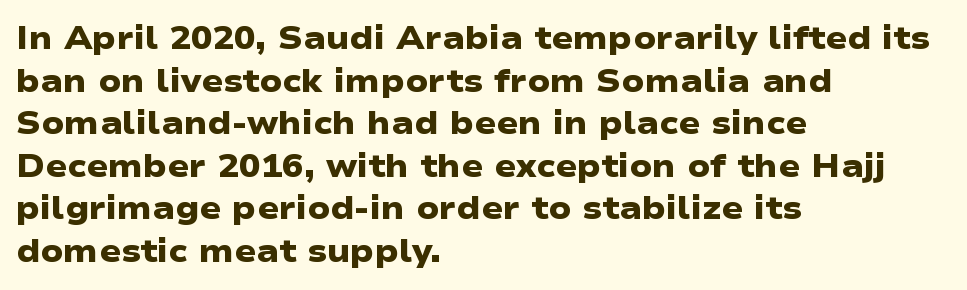
{"serif": "no", "bold": "yes", "weight": "heavy", "width": "wide", "stroke_contrast": "low", "x_height": "medium", "monospaced": "no", "underline": "no", "align": "left", "line_spacing": "normal", "line_spacing_ratio": 1.33, "letter_spacing": "normal", "letter_spacing_em": 0.0, "glyph_px": 32}
